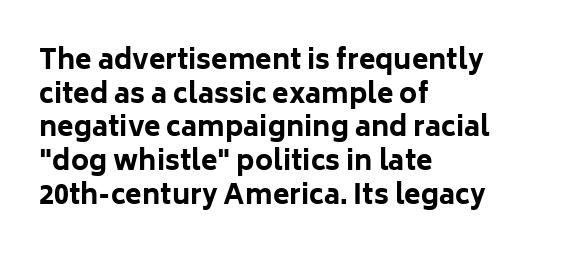
{"italic": "no", "bold": "yes", "underline": "no", "align": "left", "line_spacing": "normal", "line_spacing_ratio": 1.25, "letter_spacing": "normal", "letter_spacing_em": 0.0, "glyph_px": 27}
